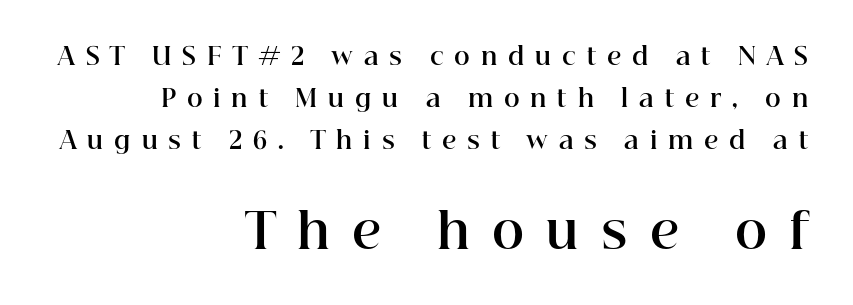
{"serif": "yes", "italic": "no", "bold": "yes", "weight": "bold", "width": "normal", "stroke_contrast": "high", "x_height": "medium", "monospaced": "no", "underline": "no", "align": "right", "line_spacing_ratio": 1.74, "letter_spacing": "wide", "letter_spacing_em": 0.45, "larger_block": "second", "size_ratio": 2.04, "glyph_px": 49}
